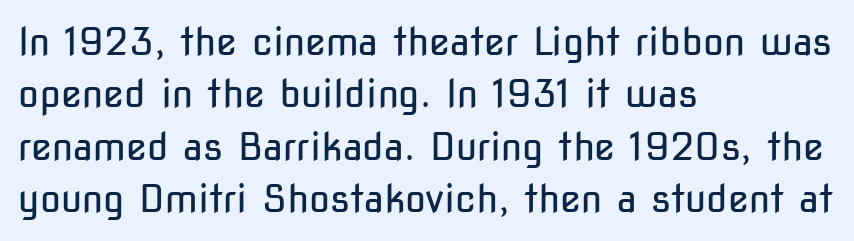
The image shows 38 px regular-weight, condensed sans-serif type, upright; set left-aligned, normal line spacing (1.38x), normal letter spacing, not underlined; low stroke contrast and a medium x-height.
